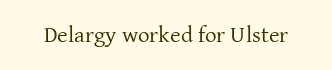
The image shows 23 px text type, upright; set normal letter spacing, not underlined.
